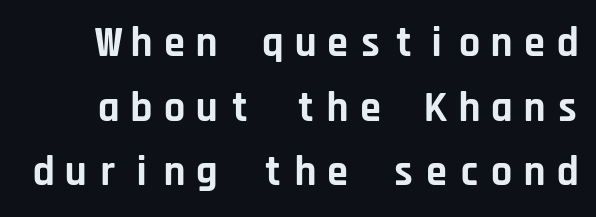
Q: Is the text bold? A: Yes.
Q: Is the text italic (slanted)? A: No, it is upright.
Q: Is the typeface a serif or a sans-serif typeface? A: Sans-serif.
Q: Is the text underlined? A: No.
Q: Is the spacing between lines tight, normal or loose? A: Normal.
Q: Width (condensed, normal, or wide)? A: Normal.
Q: Stroke contrast? A: Low.
Q: x-height? A: Large.
Q: Monospaced? A: Yes.
